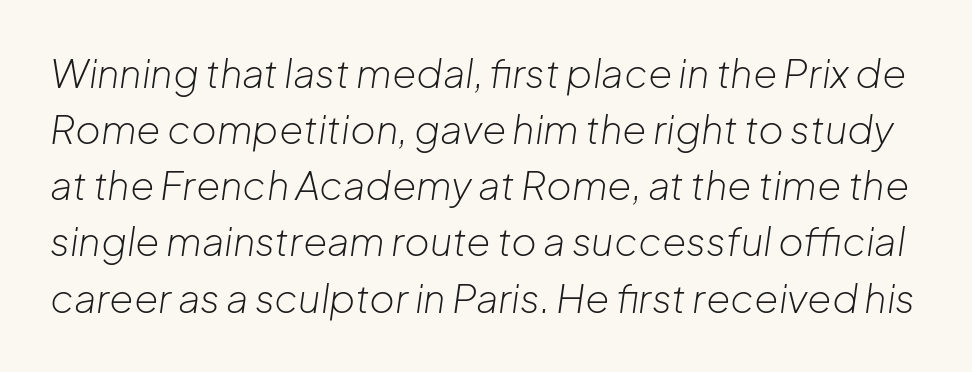
{"italic": "yes", "lean": "right", "slant_degrees": 8, "bold": "no", "weight": "light", "width": "normal", "stroke_contrast": "low", "x_height": "medium", "monospaced": "no", "underline": "no", "line_spacing": "normal", "line_spacing_ratio": 1.44, "letter_spacing": "normal", "letter_spacing_em": 0.0, "glyph_px": 39}
